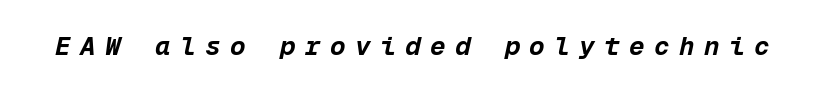
This is oblique type, the kind used for emphasis or titles. The face used here is rendered with a markedly widened letterfit. Each row of text sits above clean, open space. Students, this is bold: see how much ink each stroke carries.
